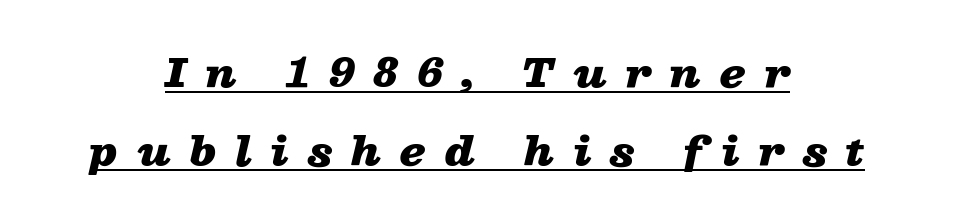
Heavy, bold letterforms. Note the varied advance widths — an 'i' is clearly narrower than an 'm'. Quick note: interline space is abundant. Underlining? Definitely there.
